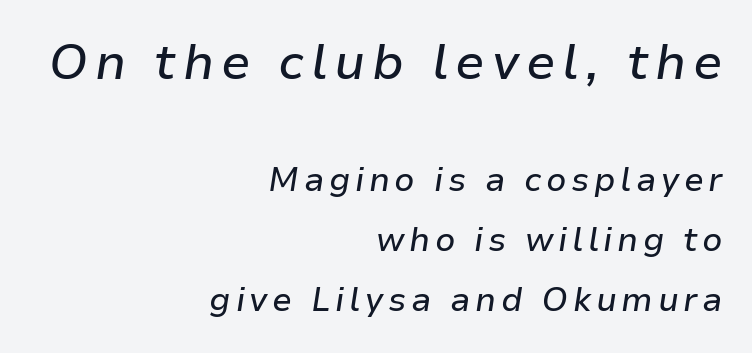
The image shows 49 px text type, italic (leaning right); set right-aligned, line spacing 1.82x, not underlined; the first (top) block is 1.48x larger; low stroke contrast and a medium x-height.
